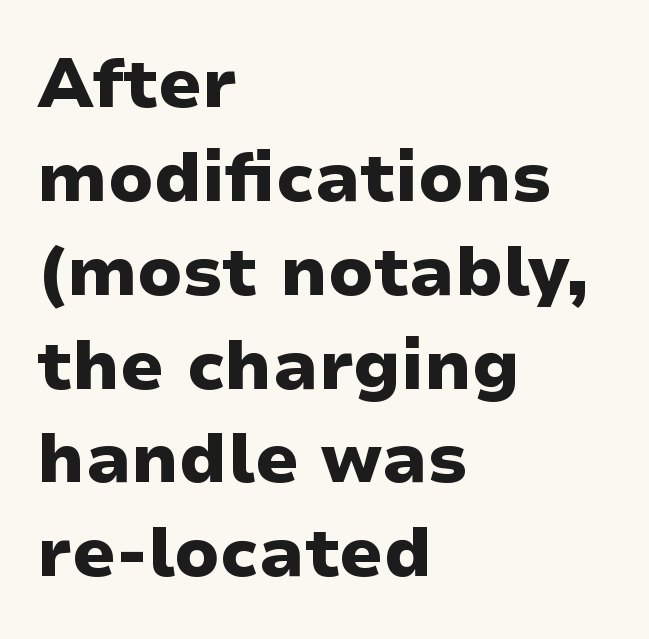
Do the characters align in a grid? No, the font is proportional. The characters display no serif detailing; their extremities are plain. The face used here has the dense, thick strokes of a bold. It's the straight-up-and-down kind of type. The paragraph shown leans on its left margin.
